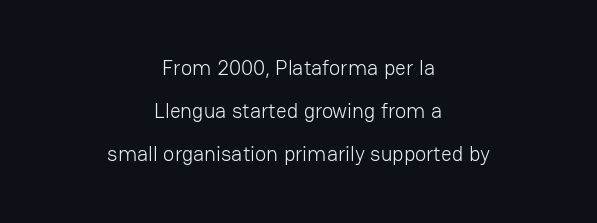
The image shows 21 px text type, upright; set centered, loose line spacing (2.05x), normal letter spacing, not underlined.
